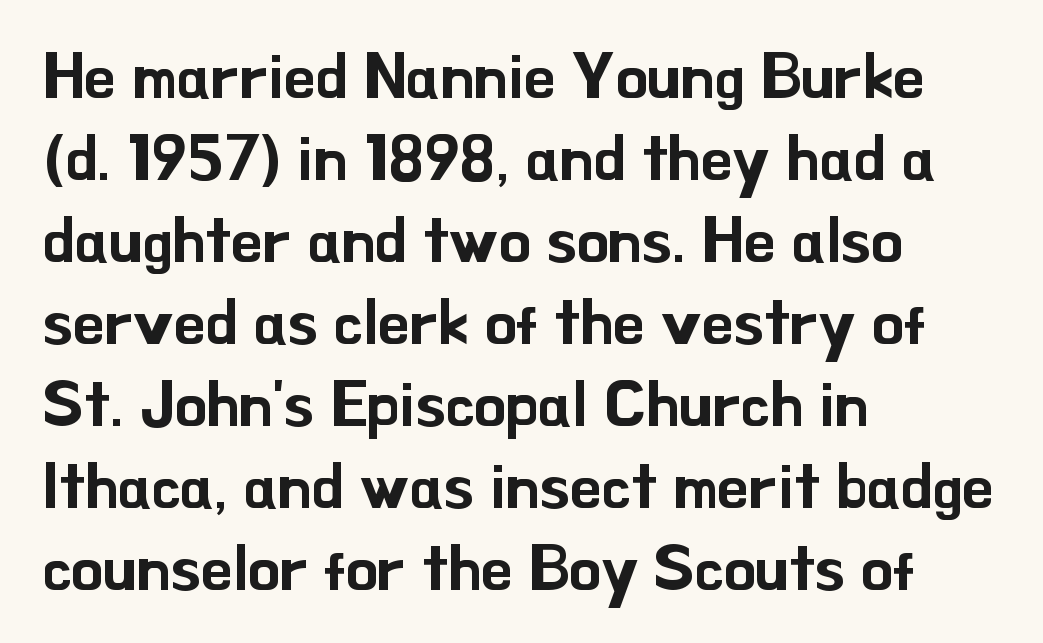
{"serif": "no", "italic": "no", "width": "normal", "stroke_contrast": "low", "x_height": "small", "monospaced": "no", "underline": "no", "align": "left", "line_spacing": "normal", "line_spacing_ratio": 1.28, "letter_spacing": "normal", "letter_spacing_em": 0.0, "glyph_px": 64}
